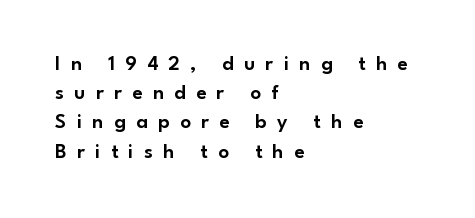
{"italic": "no", "underline": "no", "align": "left", "line_spacing": "normal", "line_spacing_ratio": 1.39, "letter_spacing": "wide", "letter_spacing_em": 0.49, "glyph_px": 21}
